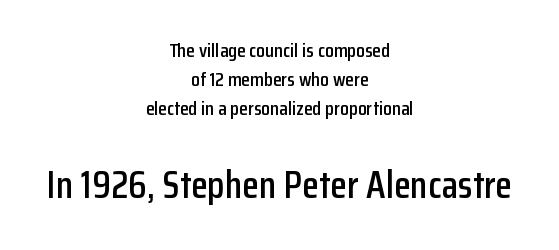
{"serif": "no", "italic": "no", "width": "condensed", "stroke_contrast": "low", "x_height": "medium", "monospaced": "no", "underline": "no", "align": "center", "line_spacing": "normal", "line_spacing_ratio": 1.46, "letter_spacing": "normal", "letter_spacing_em": 0.0, "larger_block": "second", "size_ratio": 1.95, "glyph_px": 39}
